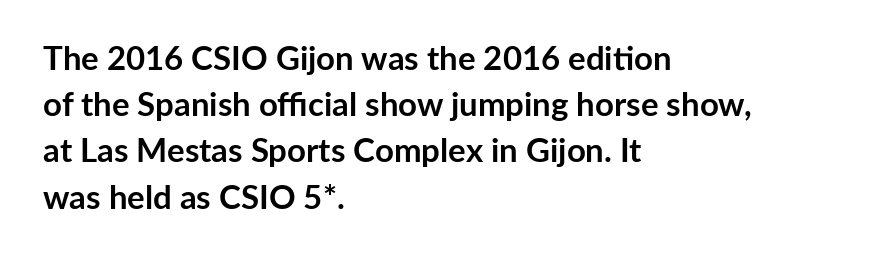
The font is running at its bold setting. If you measured baseline to baseline, you'd find a middling distance. A sans-serif font was chosen for this passage. You could not count columns in this text — the font is proportionally spaced. The lines in this sample share a left origin and differ only in where they stop. Characters follow at the spacing the type designer built in.
